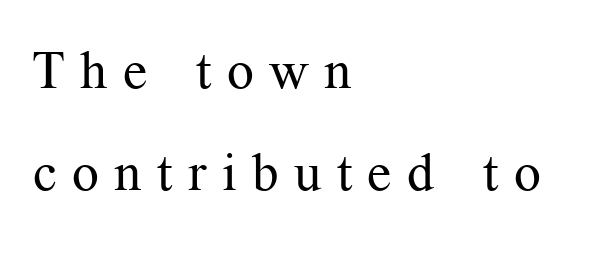
This sample uses an upright cut, with every glyph sitting square on the baseline. What stands out about the letter spacing? Its width — letters are far apart. Successive baselines arrive slowly, with a big drop between each. The letters look calm and open, with moderate or lighter stems.
